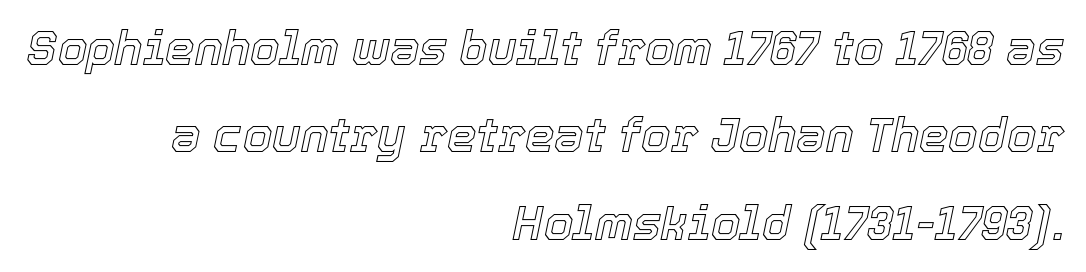
{"italic": "yes", "lean": "right", "slant_degrees": 12, "width": "normal", "x_height": "medium", "monospaced": "no", "underline": "no", "align": "right", "line_spacing_ratio": 1.86, "letter_spacing": "normal", "letter_spacing_em": 0.0, "glyph_px": 47}
